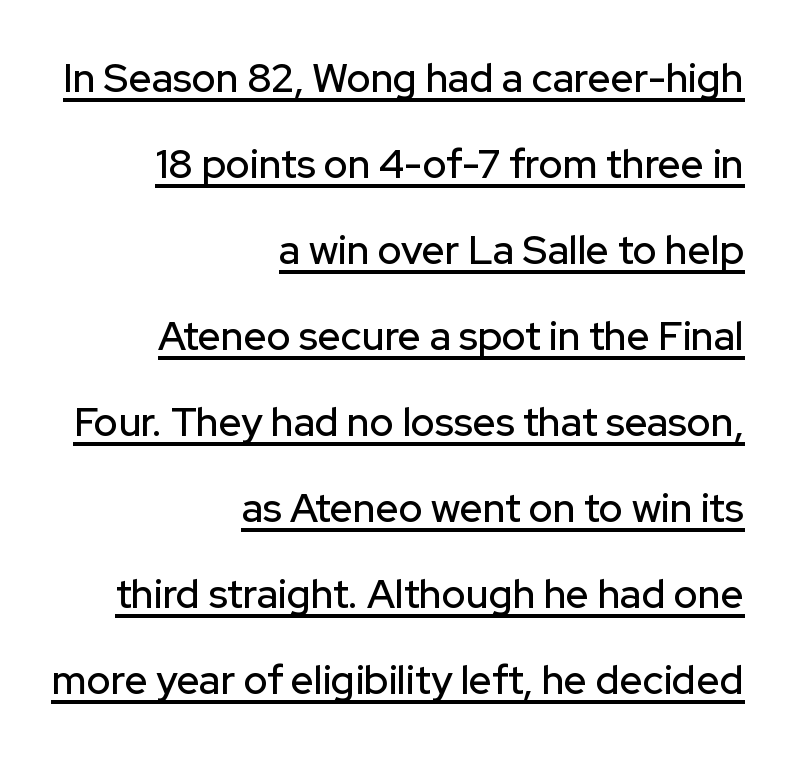
Q: Is the text italic (slanted)? A: No, it is upright.
Q: Is the typeface a serif or a sans-serif typeface? A: Sans-serif.
Q: Is the text underlined? A: Yes.
Q: How is the paragraph aligned? A: Right-aligned.
Q: Is the spacing between letters normal or unusually wide? A: Normal.
Q: Is the spacing between lines tight, normal or loose? A: Loose.
Q: Width (condensed, normal, or wide)? A: Normal.
Q: Stroke contrast? A: Low.
Q: x-height? A: Medium.
Q: Monospaced? A: No.
